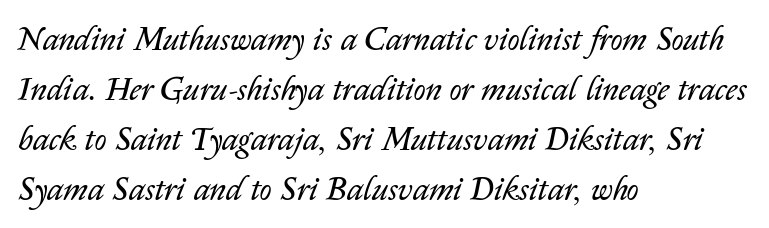
The image shows 33 px regular-weight type, italic (leaning right); set left-aligned, normal line spacing (1.52x), normal letter spacing, not underlined; low stroke contrast and a medium x-height.
